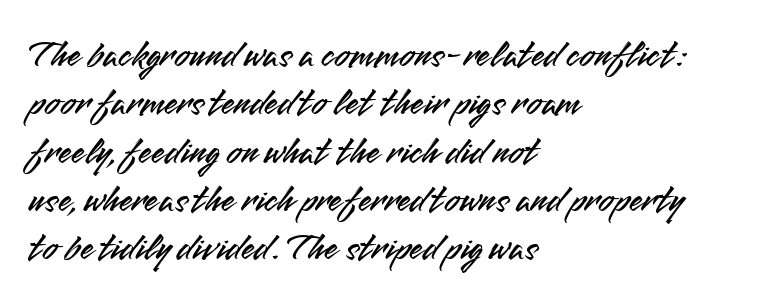
The image shows 39 px sans-serif type; set left-aligned, line spacing 1.24x, normal letter spacing, not underlined; medium stroke contrast and a small x-height.
